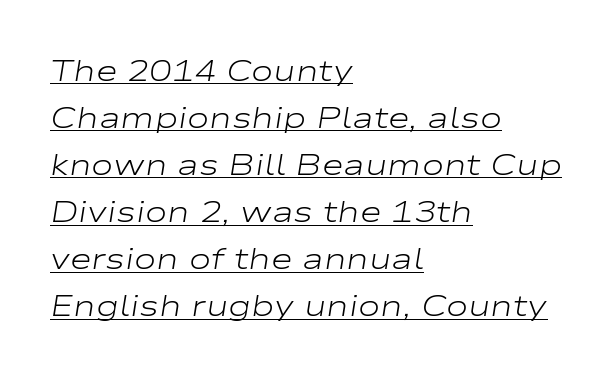
Q: Is the text bold? A: No.
Q: Is the text italic (slanted)? A: Yes, it leans right by about 9 degrees.
Q: Is the text underlined? A: Yes.
Q: How is the paragraph aligned? A: Left-aligned.
Q: Is the spacing between letters normal or unusually wide? A: Normal.
Q: Is the spacing between lines tight, normal or loose? A: Normal.
Q: Width (condensed, normal, or wide)? A: Wide.
Q: Stroke contrast? A: Low.
Q: x-height? A: Medium.
Q: Monospaced? A: No.
